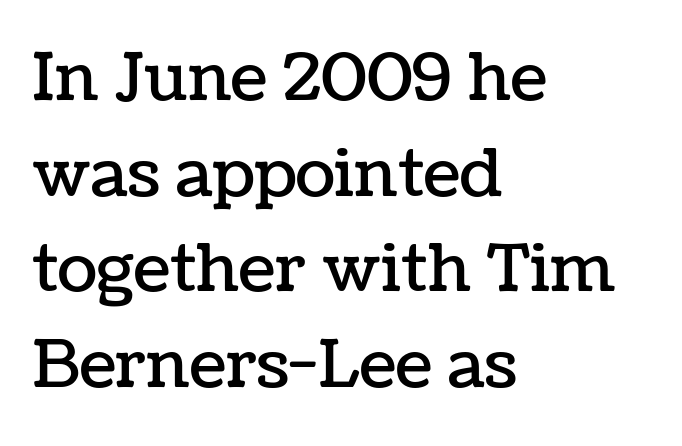
The image shows 66 px text type, upright; set left-aligned, normal line spacing (1.45x), normal letter spacing, not underlined; low stroke contrast and a medium x-height.
